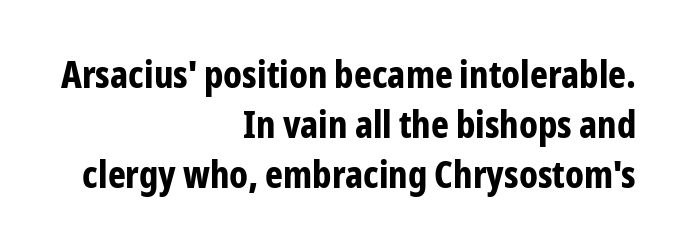
{"serif": "no", "italic": "no", "bold": "yes", "weight": "bold", "width": "condensed", "stroke_contrast": "low", "x_height": "medium", "monospaced": "no", "underline": "no", "align": "right", "line_spacing": "normal", "line_spacing_ratio": 1.32, "letter_spacing": "normal", "letter_spacing_em": 0.0, "glyph_px": 38}
